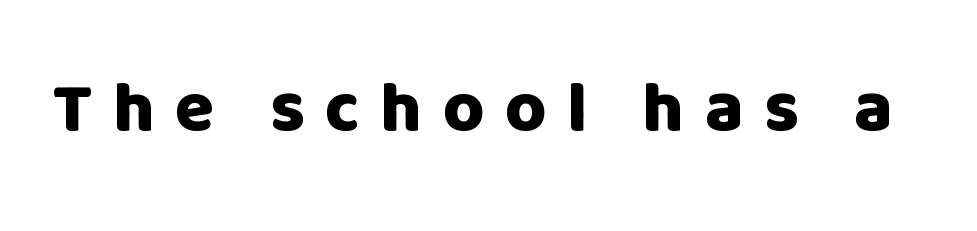
Here the glyphs are tracked loosely, breaking word shapes into spaced letters. Every letter is thick-stroked: bold, no question. Just letters on the line, the space beneath them empty. Grotesque or geometric, the face here clearly has no serifs.
